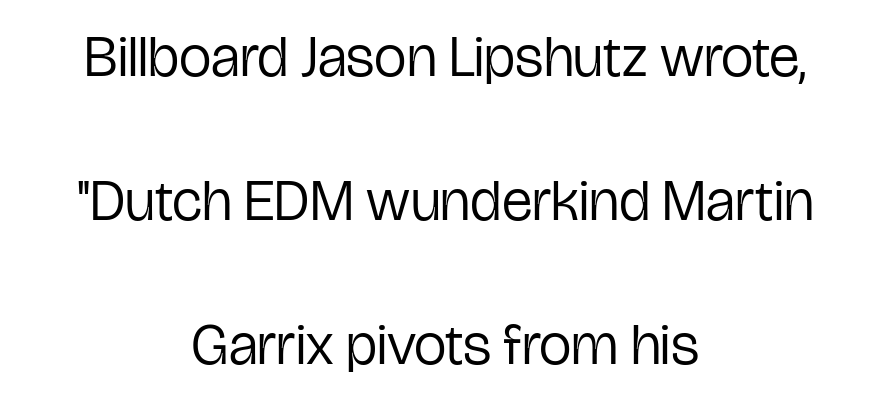
The glyphs are unaccompanied by any horizontal stroke below them. The letterforms sit shoulder to shoulder at normal distance. A typesetter would call this leading open, well beyond the default. Every stem runs plumb, perpendicular to the baseline.
